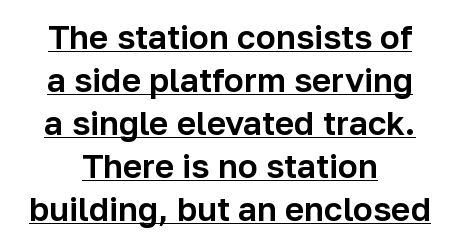
The image shows 33 px sans-serif type, upright; set centered, normal line spacing (1.3x), normal letter spacing, underlined; low stroke contrast and a medium x-height.
